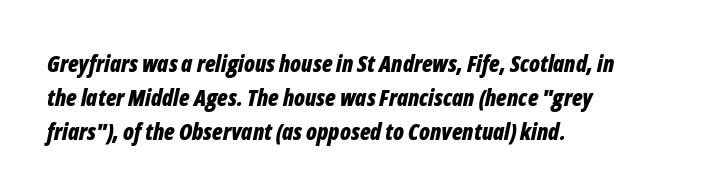
The image shows 23 px bold type, italic (leaning right); set left-aligned, normal line spacing (1.47x), normal letter spacing, not underlined.
